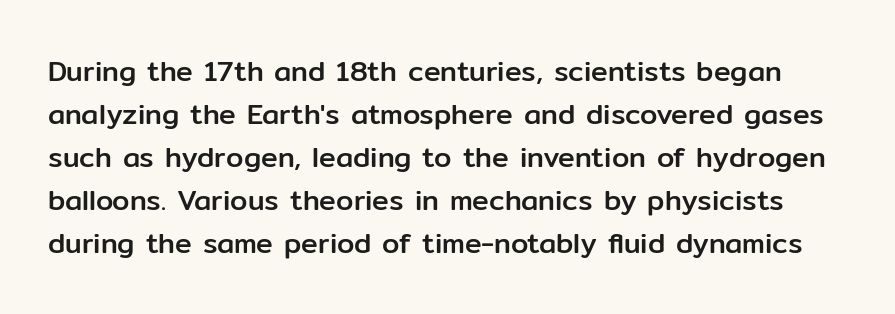
Nothing unusual about the tracking: characters are spaced as the font intends. Reading down the column, the eye jumps a familiar distance to each next line. Posture: vertical. Glance below the letters and you will spot only blank space. Note the varied advance widths — an 'i' is clearly narrower than an 'm'.
